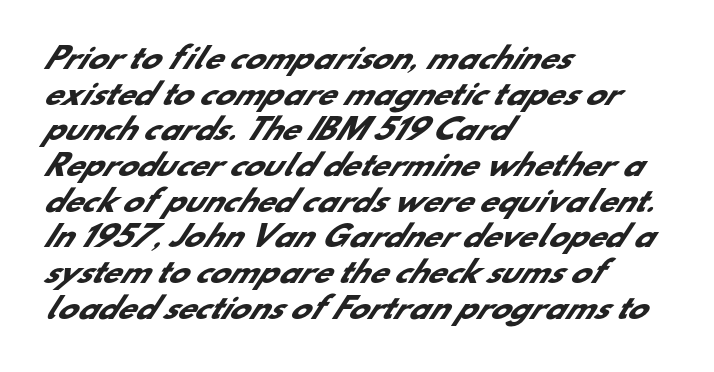
{"serif": "no", "bold": "yes", "weight": "heavy", "width": "normal", "stroke_contrast": "low", "x_height": "small", "monospaced": "no", "underline": "no", "align": "left", "line_spacing_ratio": 1.23, "letter_spacing": "normal", "letter_spacing_em": 0.0, "glyph_px": 29}
